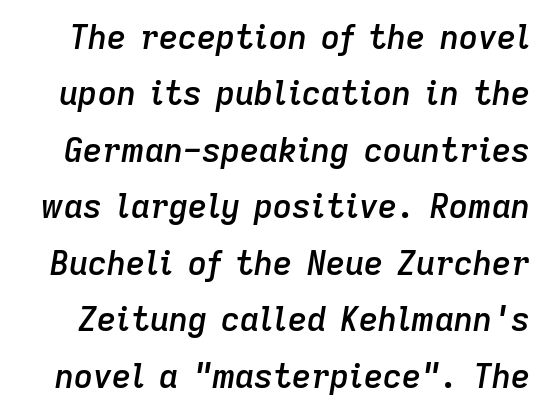
Type without underlining. Nothing unusual about the tracking: characters are spaced as the font intends. These lines are rendered in a variable-pitch font. Compared with an ordinary text face, these strokes are moderately heavier — a semibold. The whole block is typeset with a tilt.
